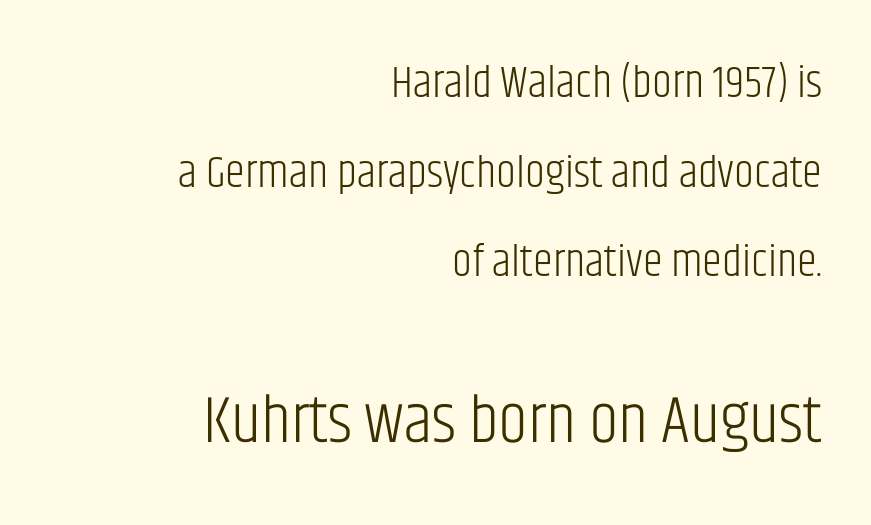
{"serif": "no", "italic": "no", "bold": "no", "weight": "light", "width": "condensed", "stroke_contrast": "low", "x_height": "large", "monospaced": "no", "underline": "no", "align": "right", "line_spacing": "loose", "line_spacing_ratio": 1.99, "letter_spacing": "normal", "letter_spacing_em": 0.0, "larger_block": "second", "size_ratio": 1.49, "glyph_px": 67}
